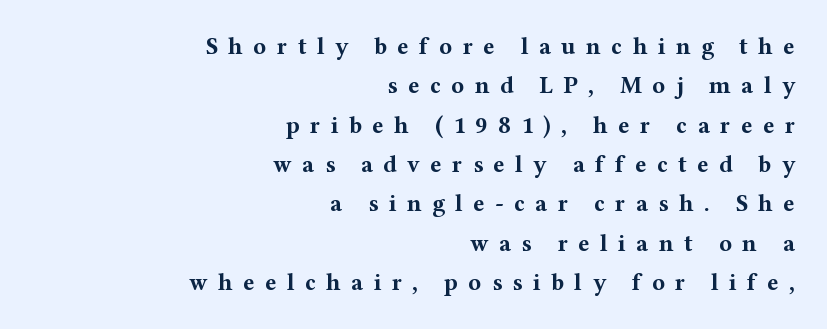
Q: Is the text bold? A: Yes.
Q: Is the text italic (slanted)? A: No, it is upright.
Q: Is the text underlined? A: No.
Q: How is the paragraph aligned? A: Right-aligned.
Q: Is the spacing between letters normal or unusually wide? A: Unusually wide.
Q: Is the spacing between lines tight, normal or loose? A: Normal.
